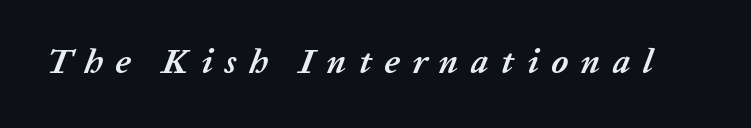
The image shows 35 px semibold type, italic (leaning right); set unusually wide letter spacing (+0.35 em), not underlined; low stroke contrast and a medium x-height.
